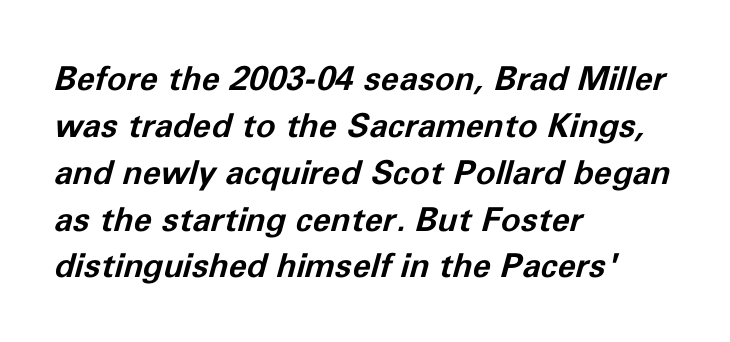
{"italic": "yes", "lean": "right", "slant_degrees": 11, "bold": "yes", "weight": "bold", "width": "normal", "stroke_contrast": "low", "x_height": "medium", "monospaced": "no", "underline": "no", "align": "left", "line_spacing": "normal", "line_spacing_ratio": 1.42, "letter_spacing": "normal", "letter_spacing_em": 0.0, "glyph_px": 33}
